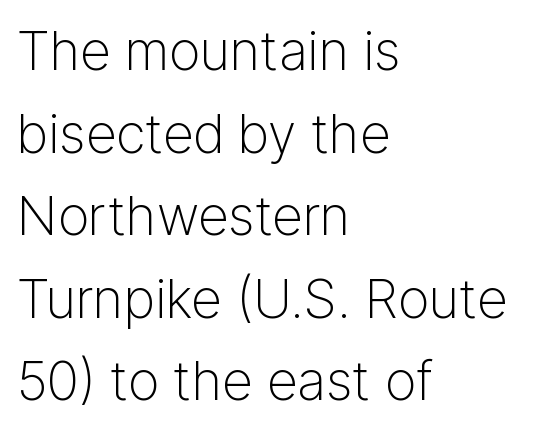
The image shows 54 px light sans-serif type, upright; set left-aligned, normal line spacing (1.53x), normal letter spacing, not underlined; low stroke contrast and a medium x-height.
